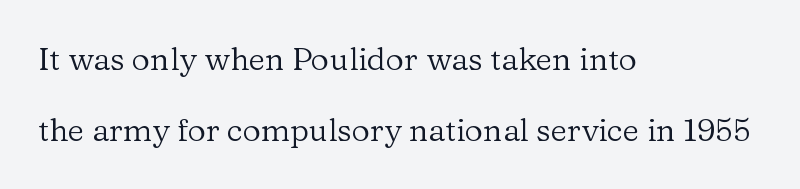
The image shows 32 px regular-weight serif type, upright; set left-aligned, loose line spacing (2.22x), normal letter spacing, not underlined; low stroke contrast and a medium x-height.
